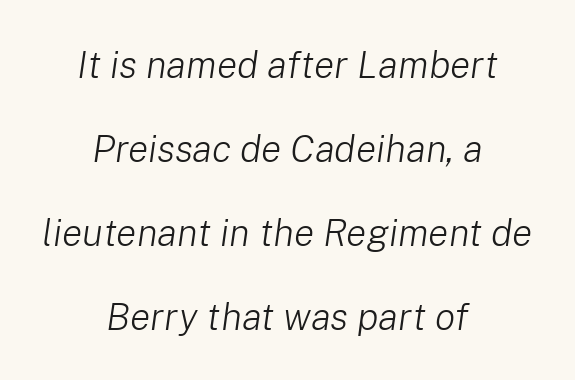
The image shows 38 px light type, italic (leaning right); set centered, loose line spacing (2.21x), normal letter spacing, not underlined; low stroke contrast and a medium x-height.
